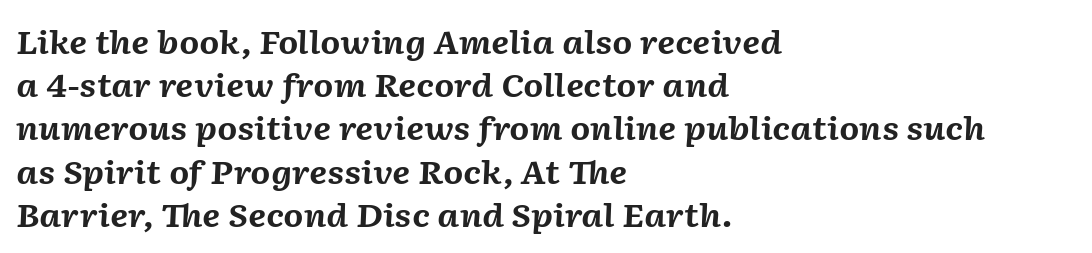
The image shows 32 px bold type, italic (leaning right); set left-aligned, normal line spacing (1.35x), normal letter spacing, not underlined; medium stroke contrast and a medium x-height.
